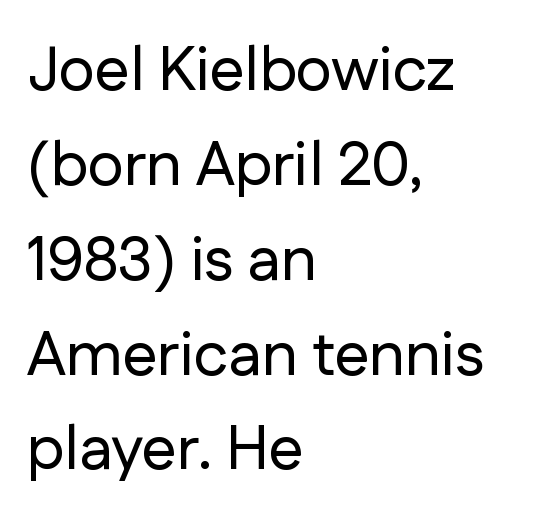
{"serif": "no", "italic": "no", "width": "normal", "stroke_contrast": "low", "x_height": "medium", "monospaced": "no", "underline": "no", "align": "left", "line_spacing": "normal", "line_spacing_ratio": 1.53, "letter_spacing": "normal", "letter_spacing_em": 0.0, "glyph_px": 62}
